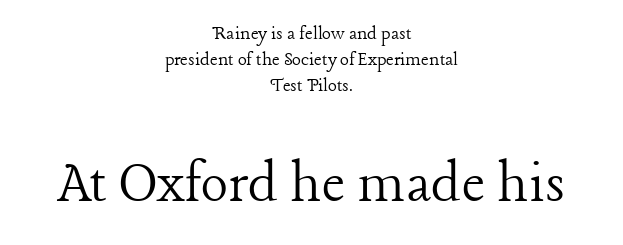
{"serif": "yes", "italic": "no", "bold": "no", "weight": "light", "width": "normal", "stroke_contrast": "low", "x_height": "medium", "monospaced": "no", "underline": "no", "align": "center", "line_spacing_ratio": 1.24, "letter_spacing": "normal", "letter_spacing_em": 0.0, "larger_block": "second", "size_ratio": 3.05, "glyph_px": 64}
